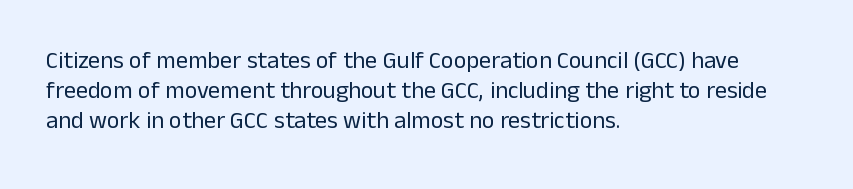
The image shows 24 px text type, upright; set left-aligned, normal line spacing (1.25x), normal letter spacing, not underlined.
